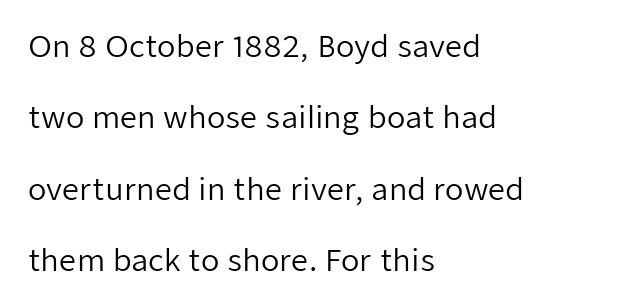
Tracking here is standard; glyphs follow each other at the usual distance. All the whitespace from short lines collects on the right. Clear beneath every line of the passage. Honestly, the rows look like they've been pulled way apart. A typesetter would label this face a sans. The typography opts for an upright posture over an oblique one.
